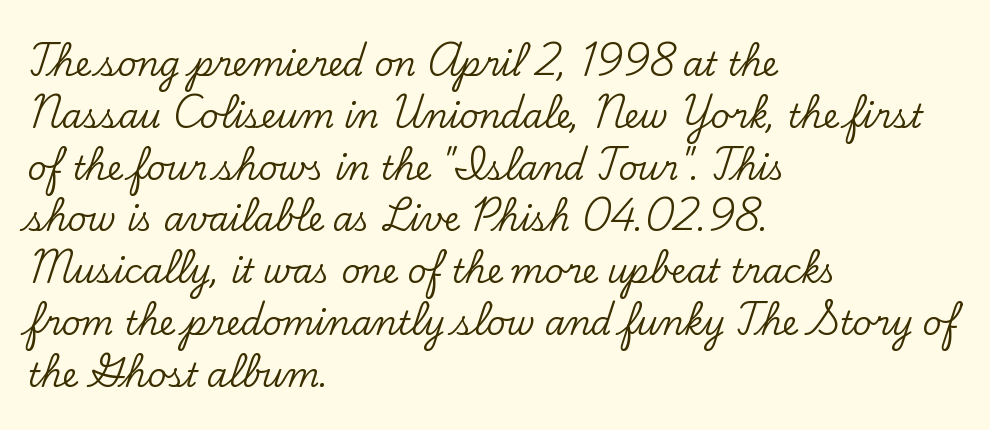
Q: Is the text italic (slanted)? A: Yes.
Q: Is the typeface a serif or a sans-serif typeface? A: Serif.
Q: Is the text underlined? A: No.
Q: How is the paragraph aligned? A: Left-aligned.
Q: Is the spacing between letters normal or unusually wide? A: Normal.
Q: Is the spacing between lines tight, normal or loose? A: Normal.
Q: Width (condensed, normal, or wide)? A: Normal.
Q: Stroke contrast? A: Low.
Q: x-height? A: Small.
Q: Monospaced? A: No.
